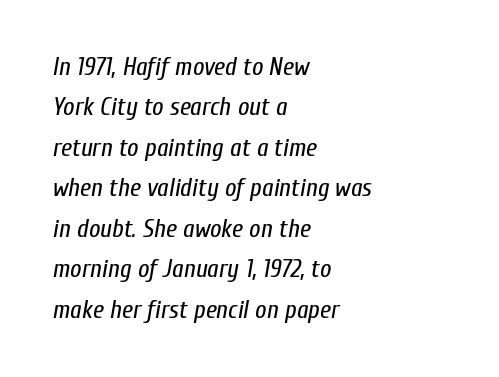
{"italic": "yes", "lean": "right", "slant_degrees": 10, "bold": "no", "underline": "no", "align": "left", "line_spacing": "normal", "line_spacing_ratio": 1.62, "letter_spacing": "normal", "letter_spacing_em": 0.0, "glyph_px": 25}
